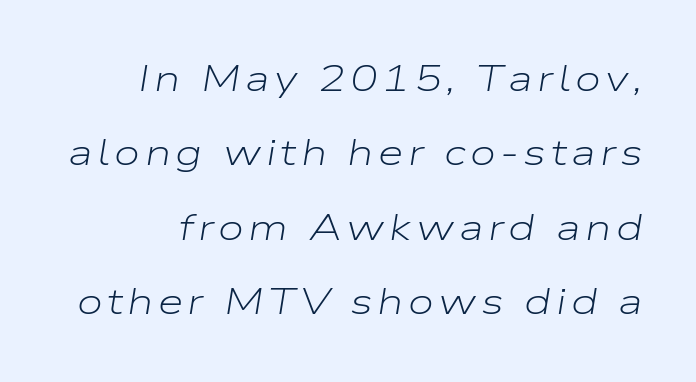
Q: Is the text bold? A: No.
Q: Is the text italic (slanted)? A: Yes, it leans right by about 9 degrees.
Q: Is the text underlined? A: No.
Q: Is the spacing between lines tight, normal or loose? A: Loose.
Q: Width (condensed, normal, or wide)? A: Wide.
Q: Stroke contrast? A: Low.
Q: x-height? A: Medium.
Q: Monospaced? A: No.
